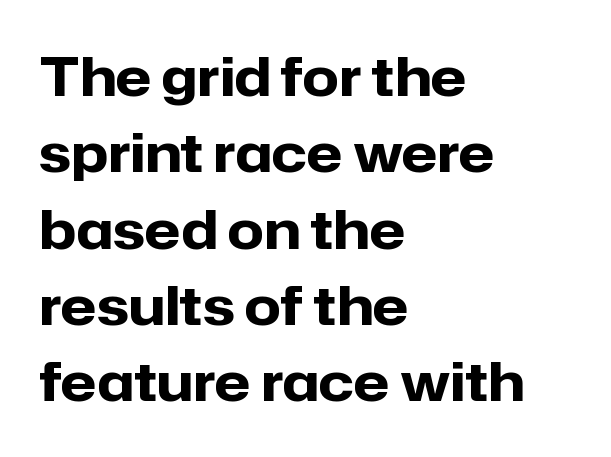
The image shows 53 px heavy sans-serif type, upright; set left-aligned, normal line spacing (1.44x), normal letter spacing, not underlined; low stroke contrast and a medium x-height.
